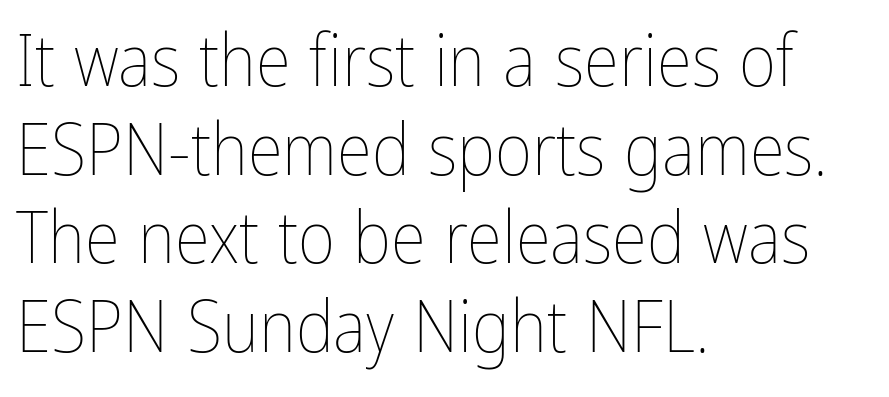
Q: Is the text bold? A: No.
Q: Is the text italic (slanted)? A: No, it is upright.
Q: Is the text underlined? A: No.
Q: How is the paragraph aligned? A: Left-aligned.
Q: Is the spacing between letters normal or unusually wide? A: Normal.
Q: Width (condensed, normal, or wide)? A: Condensed.
Q: Stroke contrast? A: Low.
Q: x-height? A: Medium.
Q: Monospaced? A: No.
